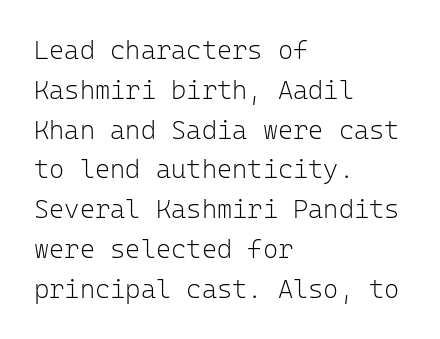
{"italic": "no", "bold": "no", "underline": "no", "align": "left", "line_spacing": "normal", "line_spacing_ratio": 1.53, "letter_spacing": "normal", "letter_spacing_em": 0.0, "glyph_px": 26}
